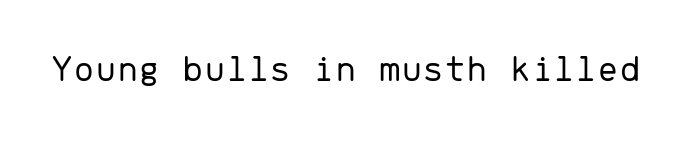
The type sits square on the baseline with zero lean. The face used here is rendered with its standard letterfit. The font family rendered here belongs to the sans-serif group. Descenders hang freely into open space.
